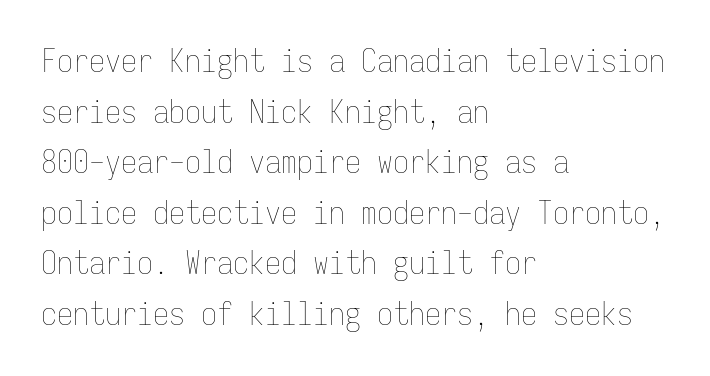
Q: Is the text bold? A: No.
Q: Is the text italic (slanted)? A: No, it is upright.
Q: Is the text underlined? A: No.
Q: How is the paragraph aligned? A: Left-aligned.
Q: Is the spacing between letters normal or unusually wide? A: Normal.
Q: Is the spacing between lines tight, normal or loose? A: Normal.
Q: Width (condensed, normal, or wide)? A: Condensed.
Q: Stroke contrast? A: Low.
Q: x-height? A: Medium.
Q: Monospaced? A: Yes.
